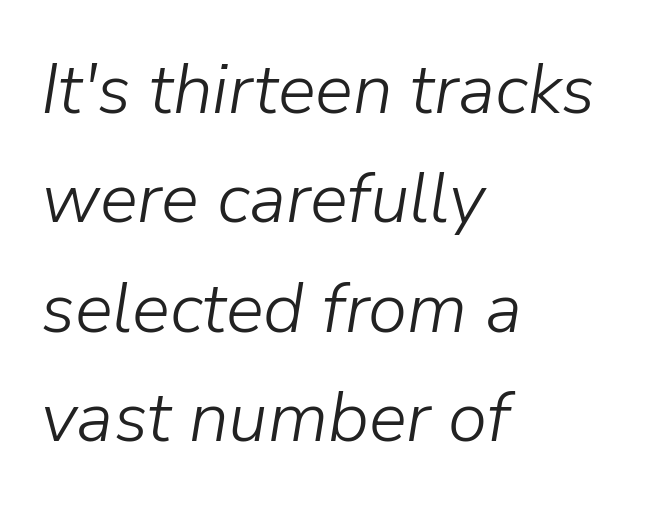
The image shows 71 px light type, italic (leaning right); set left-aligned, normal line spacing (1.54x), normal letter spacing, not underlined; low stroke contrast and a medium x-height.
